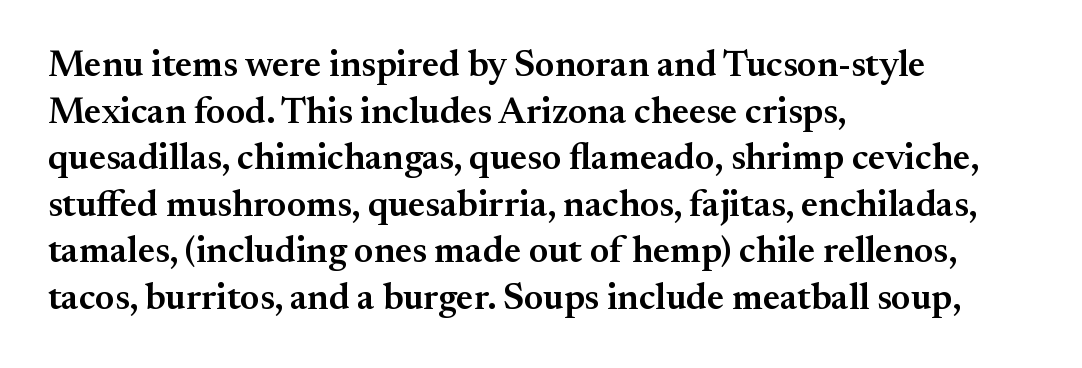
{"serif": "yes", "italic": "no", "bold": "semi", "weight": "semibold", "width": "normal", "stroke_contrast": "medium", "x_height": "small", "monospaced": "no", "underline": "no", "align": "left", "line_spacing": "normal", "line_spacing_ratio": 1.26, "letter_spacing": "normal", "letter_spacing_em": 0.0, "glyph_px": 37}
